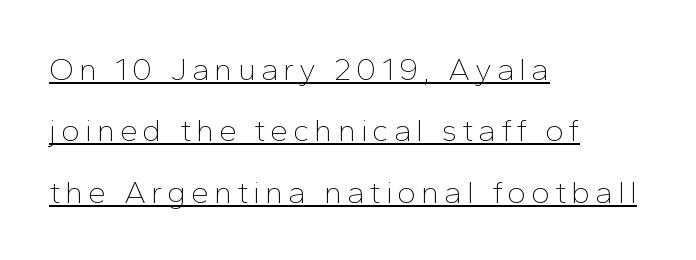
The image shows 32 px thin sans-serif type, upright; set left-aligned, loose line spacing (1.92x), underlined; low stroke contrast and a medium x-height.
